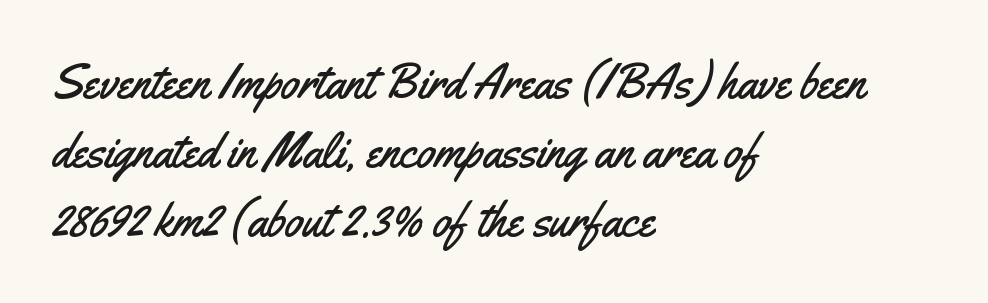
Is this a fixed-width face? No — the glyphs have proportional, varying widths. Quick note: interline space is typical. Words float on clear page, feet unadorned. You could call the tracking neutral — neither tight nor loose. Casual observation: everything's shoved over to the left. Examine the stroke ends and you'll find no serifs.
